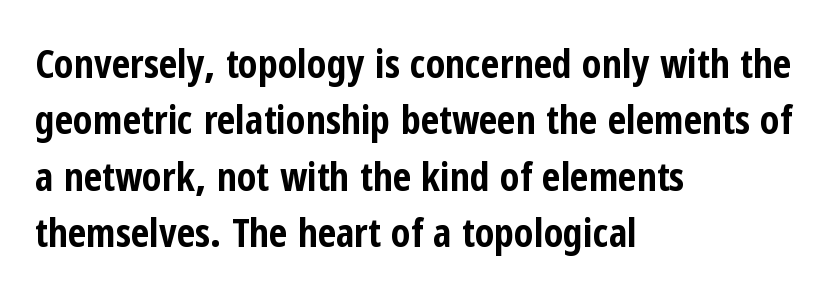
The image shows 40 px bold, condensed sans-serif type, upright; set left-aligned, normal line spacing (1.41x), normal letter spacing, not underlined; low stroke contrast and a medium x-height.
